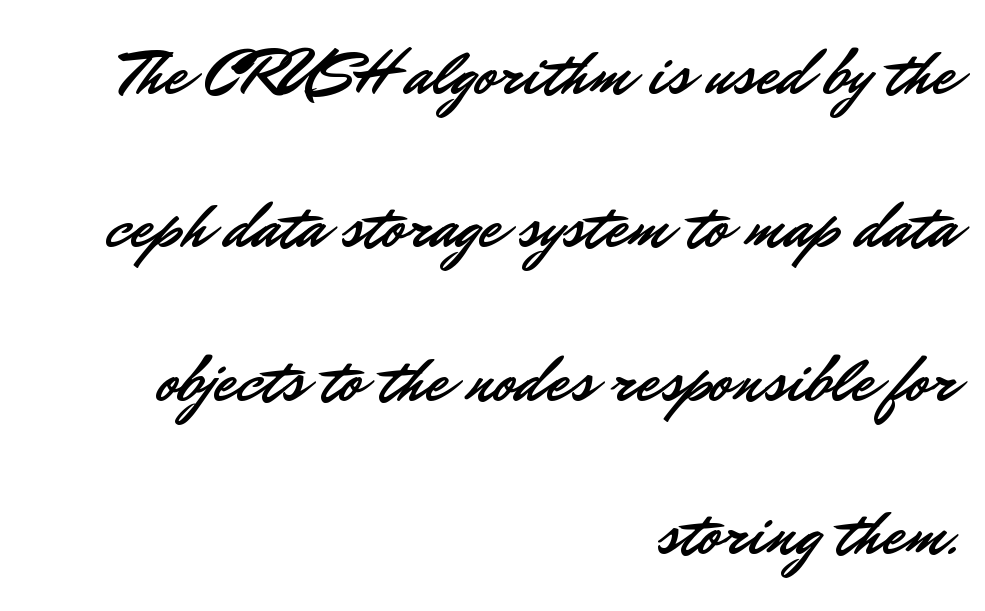
The image shows 65 px sans-serif type; set right-aligned, loose line spacing (2.36x), normal letter spacing, not underlined; low stroke contrast and a small x-height.
